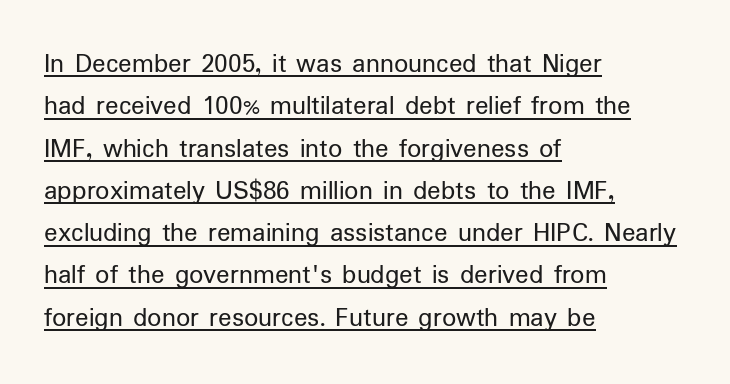
Q: Is the text bold? A: No.
Q: Is the text italic (slanted)? A: No, it is upright.
Q: Is the typeface a serif or a sans-serif typeface? A: Sans-serif.
Q: Is the text underlined? A: Yes.
Q: How is the paragraph aligned? A: Left-aligned.
Q: Is the spacing between letters normal or unusually wide? A: Normal.
Q: Is the spacing between lines tight, normal or loose? A: Normal.
Q: Width (condensed, normal, or wide)? A: Normal.
Q: Stroke contrast? A: Low.
Q: x-height? A: Medium.
Q: Monospaced? A: No.
